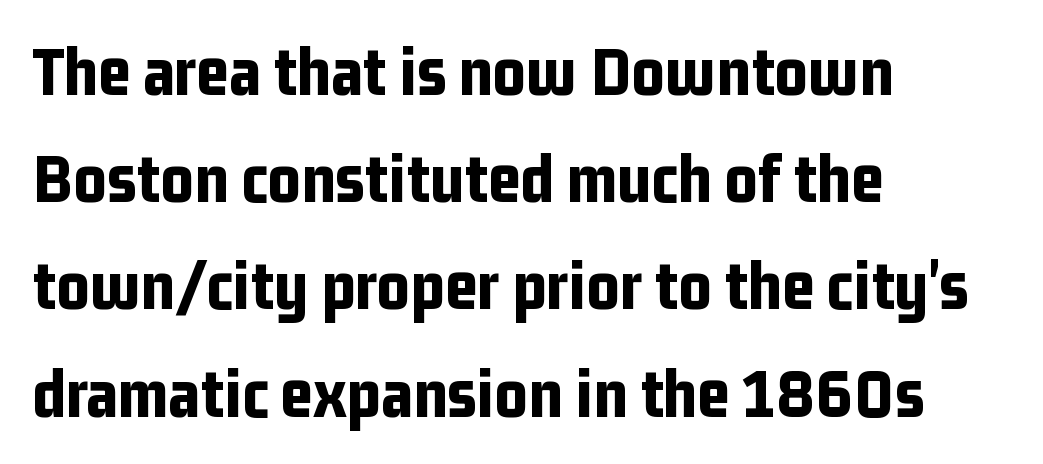
Where is the straight margin? On the left. Is there any slant? The stems are plumb. You'd pick this weight for a headline — it's a proper bold. Letter spacing: default. In terms of letterform style, serifs are entirely absent.
